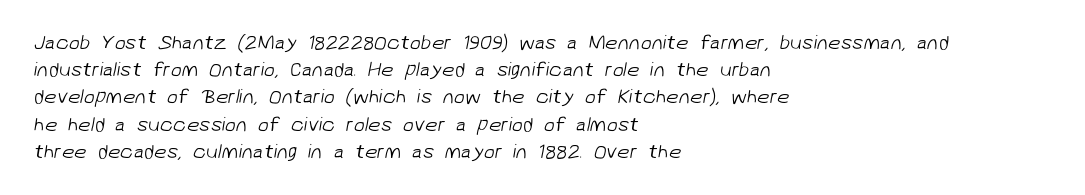
Q: Is the text bold? A: No.
Q: Is the text underlined? A: No.
Q: How is the paragraph aligned? A: Left-aligned.
Q: Is the spacing between letters normal or unusually wide? A: Normal.
Q: Is the spacing between lines tight, normal or loose? A: Normal.
